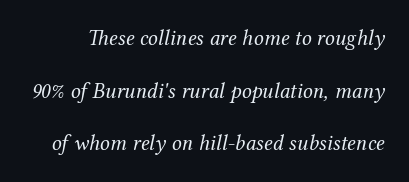
Q: Is the text bold? A: No.
Q: Is the text italic (slanted)? A: Yes, it leans right by about 12 degrees.
Q: Is the text underlined? A: No.
Q: Is the spacing between letters normal or unusually wide? A: Normal.
Q: Is the spacing between lines tight, normal or loose? A: Loose.
